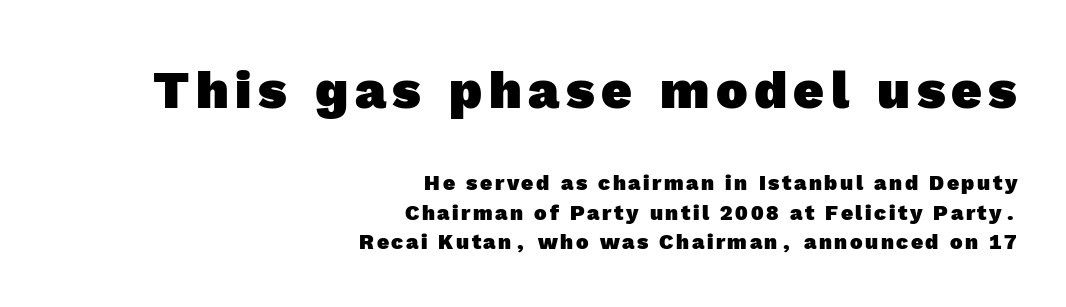
The designer gave the opening block more size than the closing block. Thick stems and heavy bowls — unmistakably bold. Each row of text sits above clean, open space. In CSS terms this would be text-align: right. The letters advance in unequal steps, a hallmark of proportional type. Stroke terminals: plain, sans-serif.
